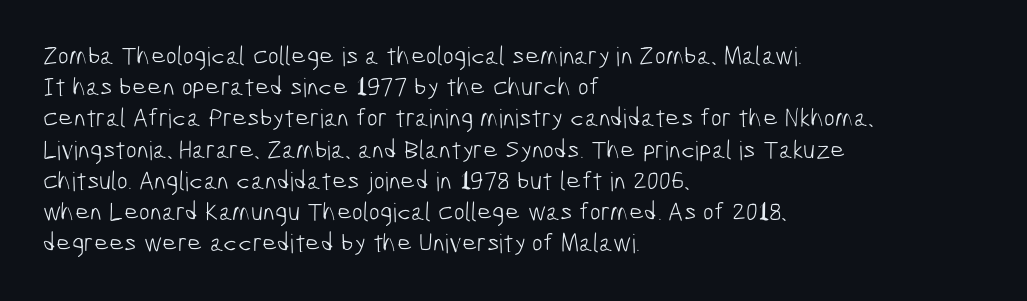
{"bold": "no", "underline": "no", "align": "left", "line_spacing_ratio": 1.2, "letter_spacing": "normal", "letter_spacing_em": 0.0, "glyph_px": 26}
